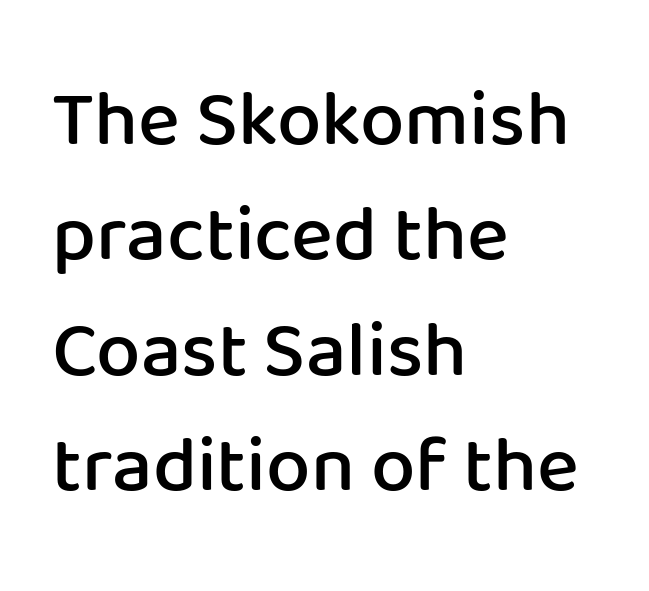
Q: Is the text bold? A: Semi-bold.
Q: Is the text italic (slanted)? A: No, it is upright.
Q: Is the typeface a serif or a sans-serif typeface? A: Sans-serif.
Q: Is the text underlined? A: No.
Q: How is the paragraph aligned? A: Left-aligned.
Q: Is the spacing between letters normal or unusually wide? A: Normal.
Q: Is the spacing between lines tight, normal or loose? A: Normal.
Q: Width (condensed, normal, or wide)? A: Normal.
Q: Stroke contrast? A: Low.
Q: x-height? A: Medium.
Q: Monospaced? A: No.
